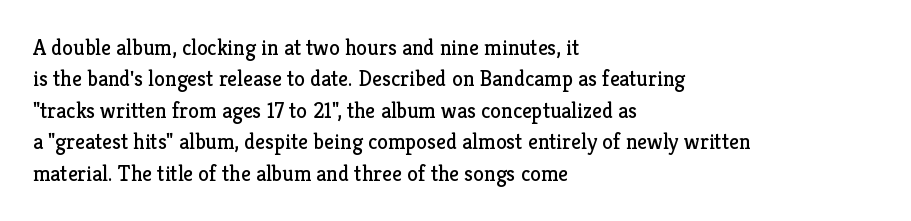
Q: Is the text bold? A: No.
Q: Is the text italic (slanted)? A: No, it is upright.
Q: Is the text underlined? A: No.
Q: How is the paragraph aligned? A: Left-aligned.
Q: Is the spacing between letters normal or unusually wide? A: Normal.
Q: Is the spacing between lines tight, normal or loose? A: Normal.
